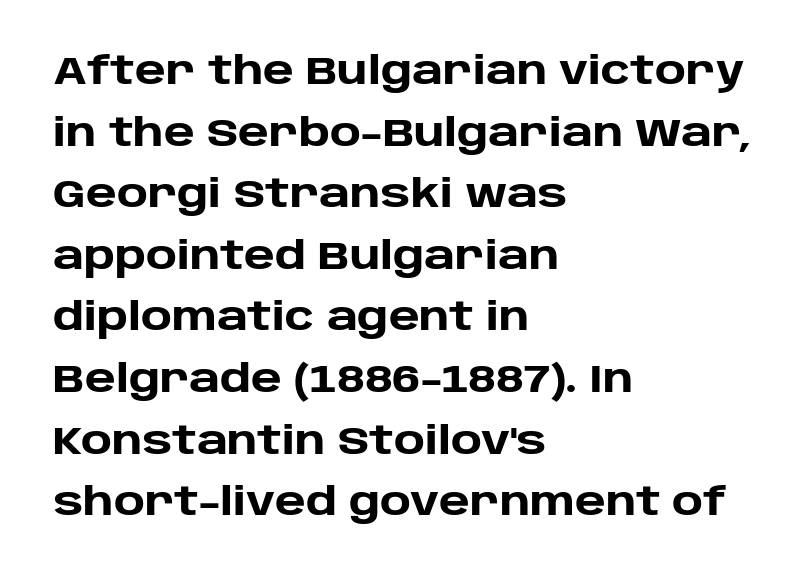
{"serif": "no", "italic": "no", "bold": "yes", "weight": "heavy", "width": "normal", "stroke_contrast": "low", "x_height": "large", "monospaced": "no", "underline": "no", "align": "left", "line_spacing": "normal", "line_spacing_ratio": 1.58, "letter_spacing": "normal", "letter_spacing_em": 0.0, "glyph_px": 39}
